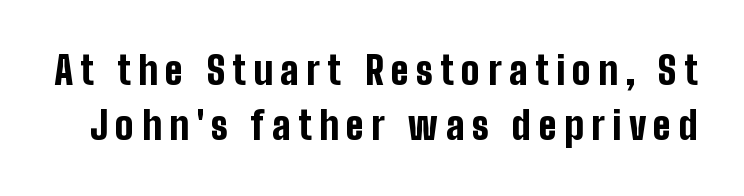
{"serif": "no", "italic": "no", "bold": "yes", "weight": "bold", "width": "condensed", "stroke_contrast": "low", "x_height": "medium", "monospaced": "no", "underline": "no", "line_spacing": "normal", "line_spacing_ratio": 1.42, "glyph_px": 39}
